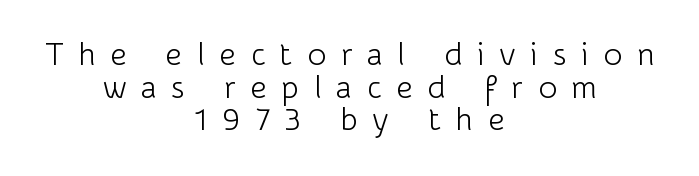
{"serif": "no", "italic": "no", "bold": "no", "weight": "light", "width": "normal", "stroke_contrast": "low", "x_height": "medium", "monospaced": "no", "underline": "no", "align": "center", "line_spacing": "tight", "line_spacing_ratio": 1.02, "letter_spacing": "wide", "letter_spacing_em": 0.46, "glyph_px": 32}
